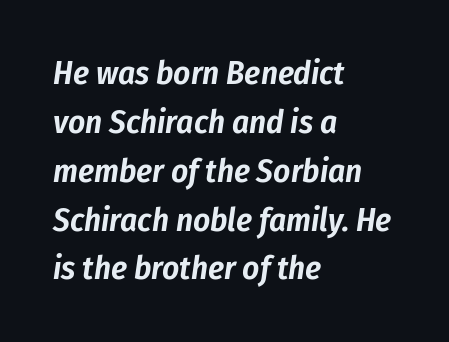
{"italic": "yes", "lean": "right", "slant_degrees": 8, "width": "condensed", "stroke_contrast": "low", "x_height": "medium", "monospaced": "no", "underline": "no", "align": "left", "line_spacing": "normal", "line_spacing_ratio": 1.48, "letter_spacing": "normal", "letter_spacing_em": 0.0, "glyph_px": 33}
